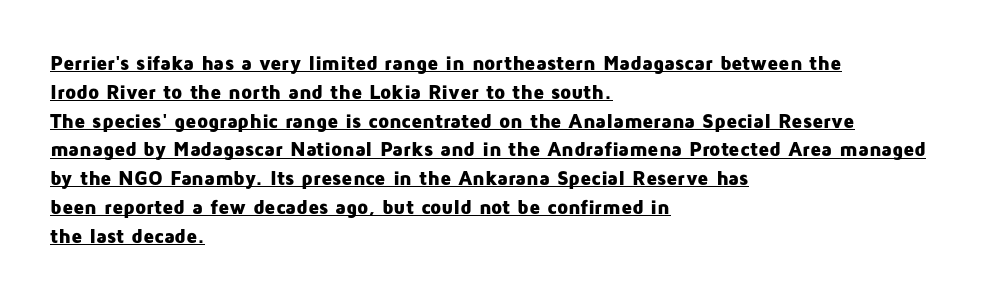
The image shows 20 px bold type, upright; set left-aligned, normal line spacing (1.44x), normal letter spacing, underlined.
